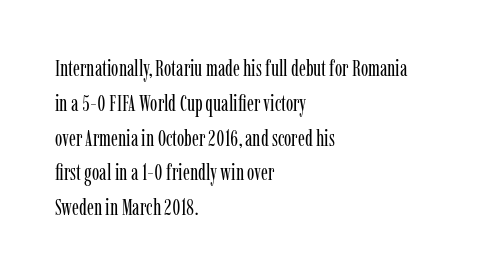
The image shows 22 px text type, upright; set left-aligned, normal line spacing (1.58x), normal letter spacing, not underlined.
